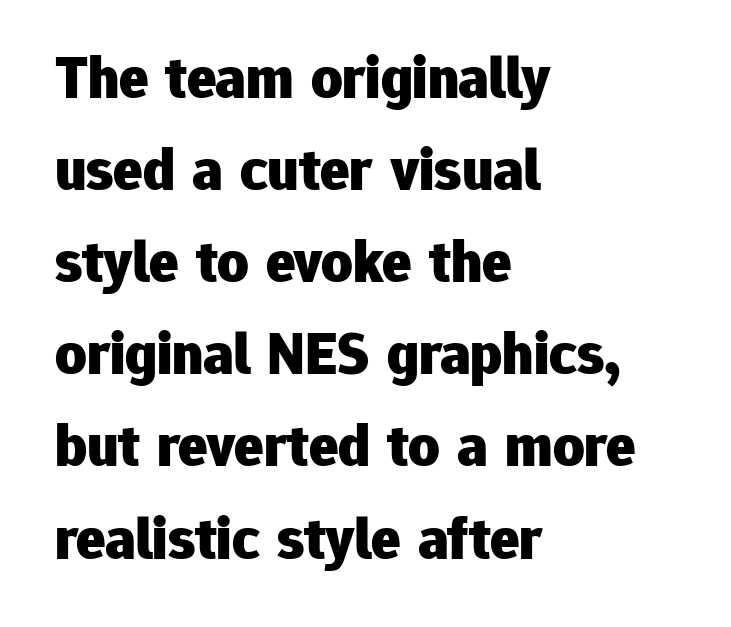
Tall strokes in this sample are plumb rather than angled. Students, observe: this is what conventionally led text looks like. No word sits above an underline. Is the block centered? No — it sits flush against the left margin.
